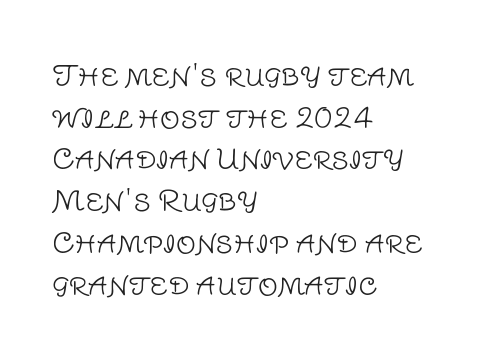
{"serif": "no", "bold": "no", "weight": "light", "width": "normal", "stroke_contrast": "low", "x_height": "large", "monospaced": "no", "underline": "no", "align": "left", "line_spacing": "normal", "line_spacing_ratio": 1.49, "letter_spacing": "normal", "letter_spacing_em": 0.0, "glyph_px": 28}
